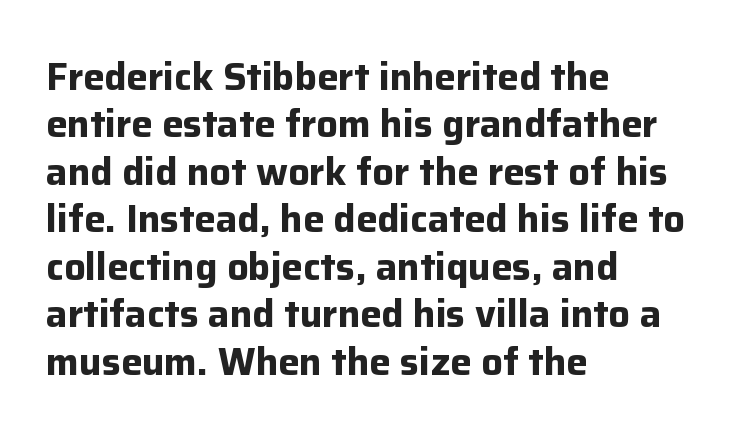
The image shows 38 px bold sans-serif type, upright; set left-aligned, normal line spacing (1.25x), normal letter spacing, not underlined; low stroke contrast and a medium x-height.
